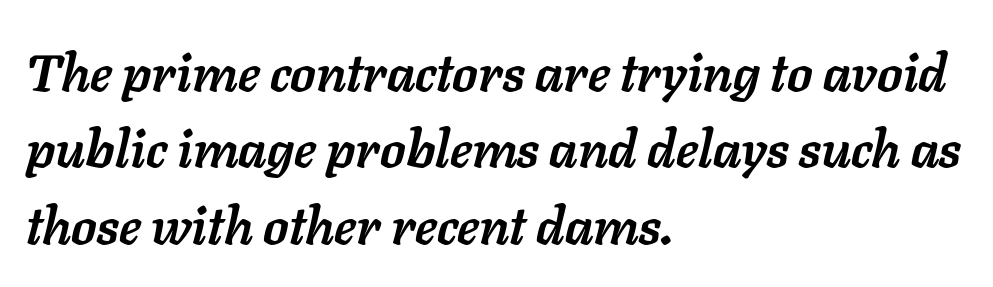
If you drew a ruler down the left edge, every line would touch it. Does extra space separate the letters? No, they use regular spacing. These lines were composed using italics. The rendering uses a bold face; every stroke is thick and dark. Only glyphs here, with clear space below each row.
